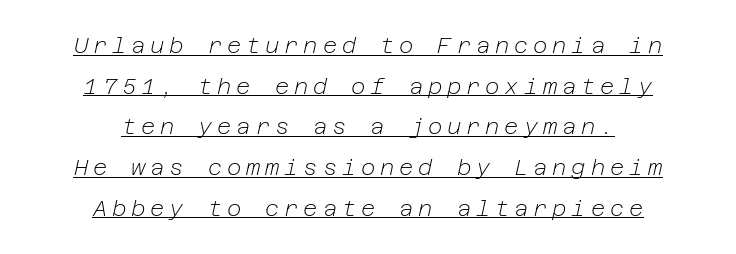
The letterforms sit at book weight or below. Is the type slanted? Yes — the strokes lean at a clear angle. The text block is weighted toward neither margin, spreading evenly from the middle. The horizontal fit of the characters is loose and conspicuously gappy. Underlined type.
